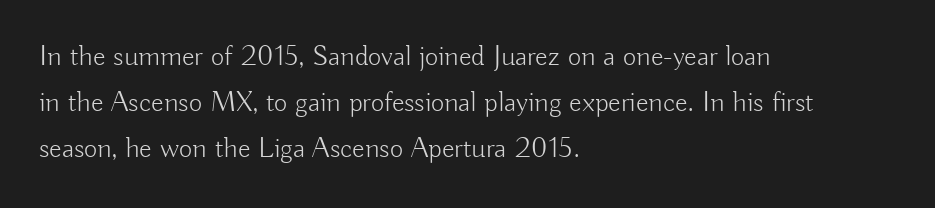
The image shows 29 px light sans-serif type, upright; set left-aligned, normal line spacing (1.59x), normal letter spacing, not underlined; low stroke contrast and a small x-height.
